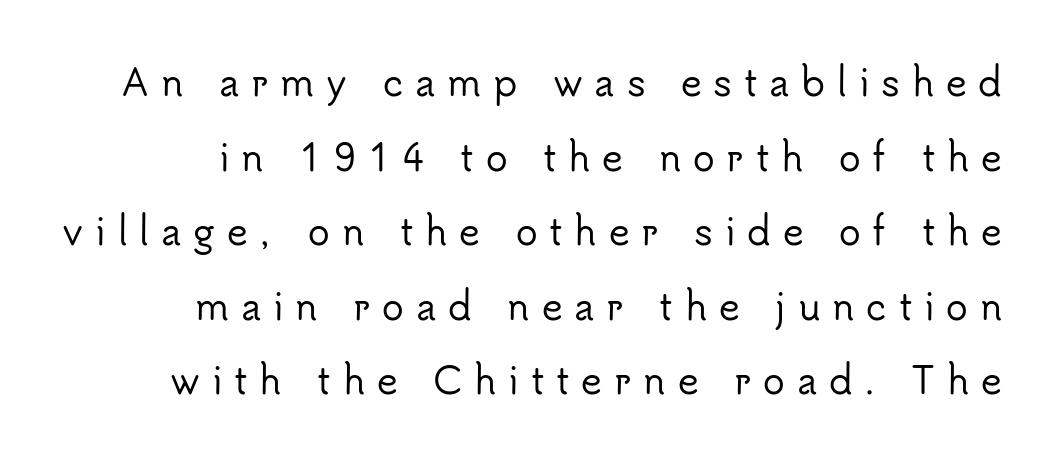
{"serif": "no", "italic": "no", "width": "normal", "stroke_contrast": "low", "x_height": "small", "monospaced": "no", "underline": "no", "line_spacing": "loose", "line_spacing_ratio": 2.07, "letter_spacing": "wide", "letter_spacing_em": 0.33, "glyph_px": 36}
